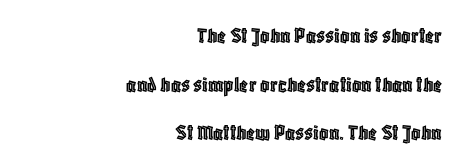
Any mark beneath the type? The region is blank. The specimen reads as upright at a glance. Here the glyphs are tracked normally, forming tight word shapes. The rendering anchors every line to the right-hand side. Widely set lines give the paragraph a tall, airy silhouette.
